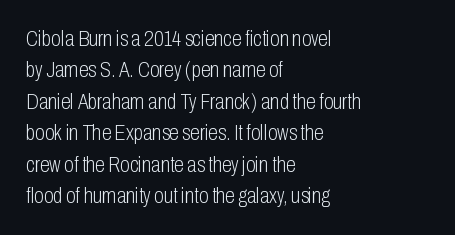
{"italic": "no", "bold": "no", "underline": "no", "align": "left", "line_spacing": "normal", "line_spacing_ratio": 1.43, "letter_spacing": "normal", "letter_spacing_em": 0.0, "glyph_px": 22}
